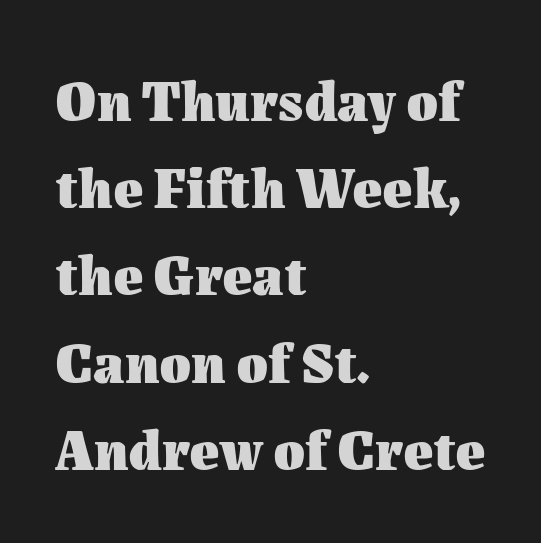
Q: Is the text bold? A: Yes.
Q: Is the text italic (slanted)? A: No, it is upright.
Q: Is the text underlined? A: No.
Q: How is the paragraph aligned? A: Left-aligned.
Q: Is the spacing between letters normal or unusually wide? A: Normal.
Q: Is the spacing between lines tight, normal or loose? A: Normal.
Q: Width (condensed, normal, or wide)? A: Normal.
Q: Stroke contrast? A: Medium.
Q: x-height? A: Medium.
Q: Monospaced? A: No.
